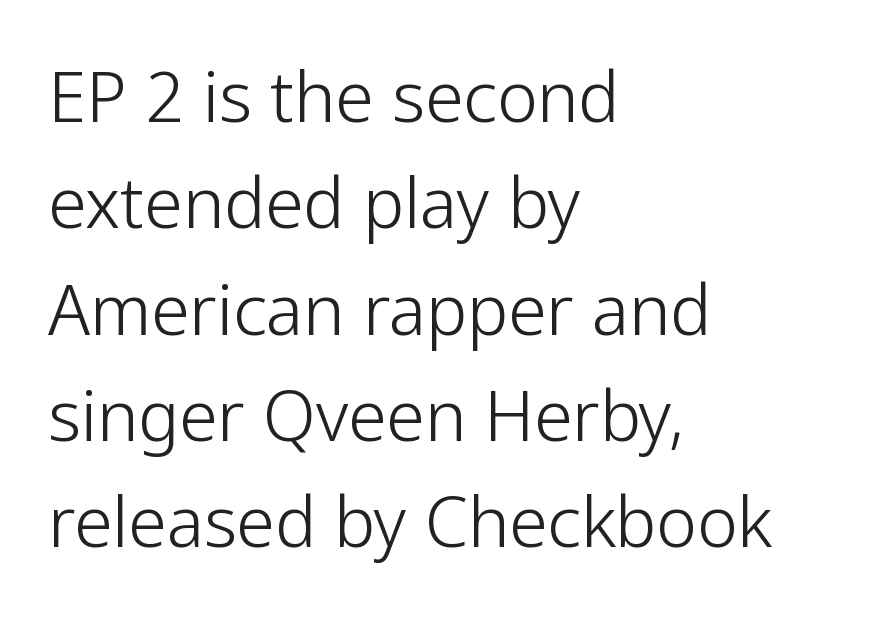
The image shows 69 px light sans-serif type, upright; set left-aligned, normal line spacing (1.54x), normal letter spacing, not underlined; low stroke contrast and a medium x-height.
